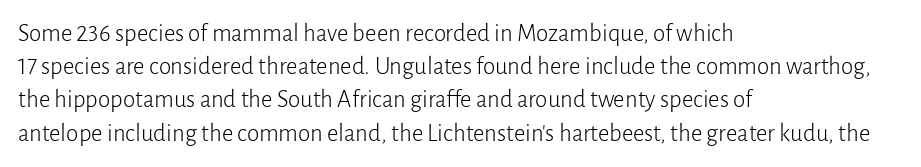
These lines sit exactly where default settings would place them. Decoration check: the copy has no underline. The typeface has the unassuming heft of standard copy or less. Horizontal alignment here is leftward, the default for most running prose.
